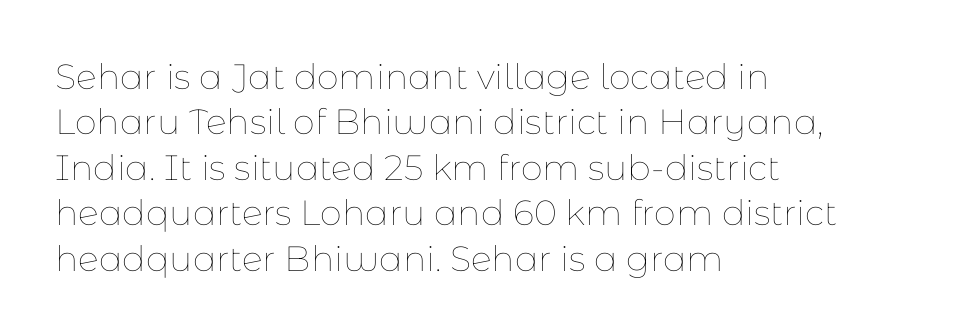
Tracking here is standard; glyphs follow each other at the usual distance. On a weight scale, this lands at 450 or below. The font's upright variant was chosen for this text. Anything drawn beneath the words? Only blank space.
